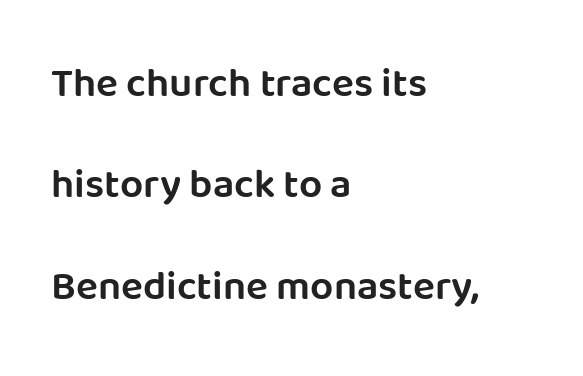
The image shows 41 px semibold sans-serif type, upright; set left-aligned, loose line spacing (2.47x), normal letter spacing, not underlined; low stroke contrast and a large x-height.
